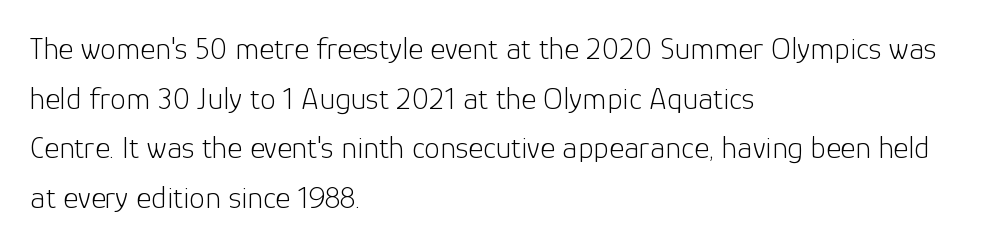
Q: Is the text bold? A: No.
Q: Is the text italic (slanted)? A: No, it is upright.
Q: Is the typeface a serif or a sans-serif typeface? A: Sans-serif.
Q: Is the text underlined? A: No.
Q: How is the paragraph aligned? A: Left-aligned.
Q: Is the spacing between letters normal or unusually wide? A: Normal.
Q: Is the spacing between lines tight, normal or loose? A: Normal.
Q: Width (condensed, normal, or wide)? A: Normal.
Q: Stroke contrast? A: Low.
Q: x-height? A: Medium.
Q: Monospaced? A: No.
